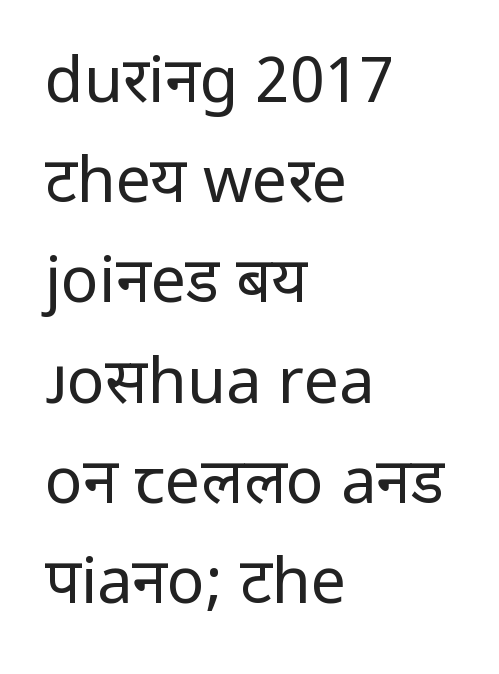
{"serif": "no", "italic": "no", "bold": "no", "weight": "regular", "width": "normal", "stroke_contrast": "low", "x_height": "medium", "monospaced": "no", "underline": "no", "align": "left", "line_spacing": "normal", "line_spacing_ratio": 1.59, "letter_spacing": "normal", "letter_spacing_em": 0.0, "glyph_px": 63}
